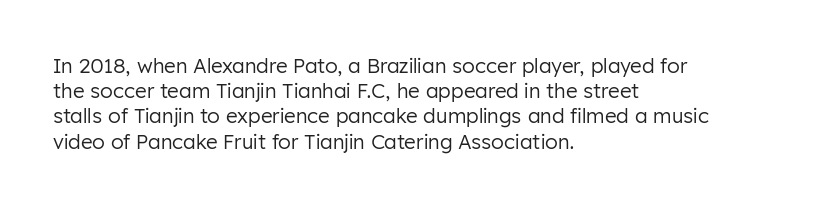
{"italic": "no", "bold": "no", "underline": "no", "align": "left", "line_spacing": "normal", "line_spacing_ratio": 1.26, "letter_spacing": "normal", "letter_spacing_em": 0.0, "glyph_px": 20}
